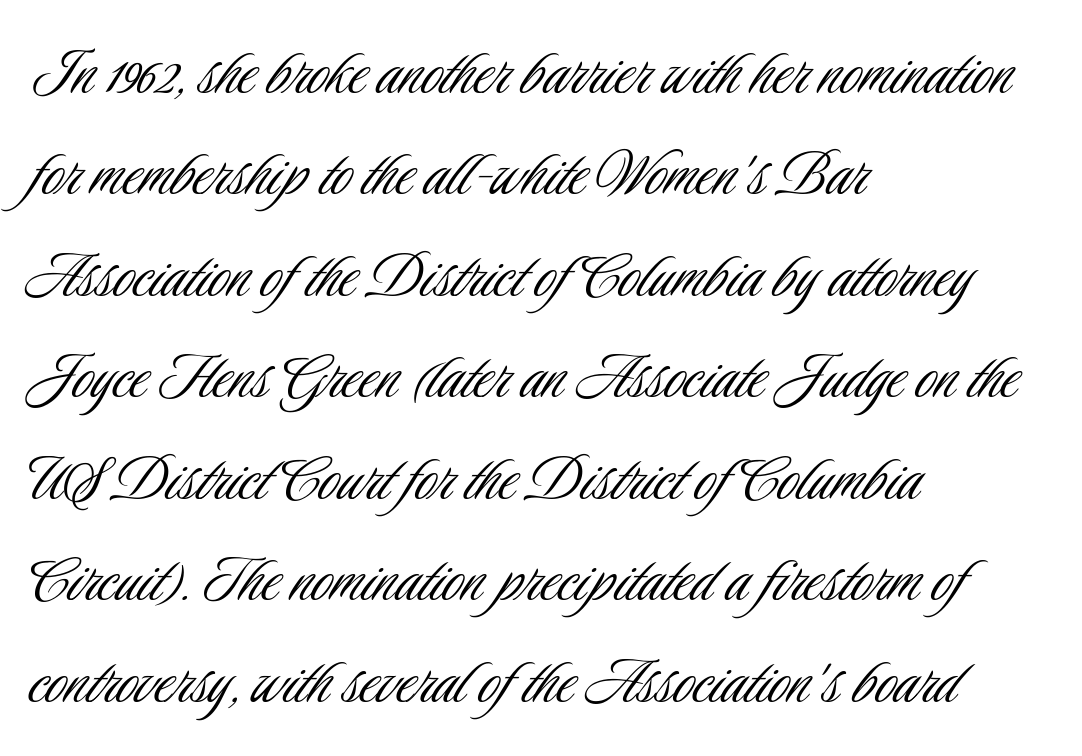
The rendering uses natural spacing where letterforms have individual widths. Just letters on the line, the space beneath them empty. Notice how descenders clear the ascenders below comfortably — that's standard leading. No feet cap the strokes, marking this as sans-serif type. The typesetter chose a ragged-right arrangement here.
